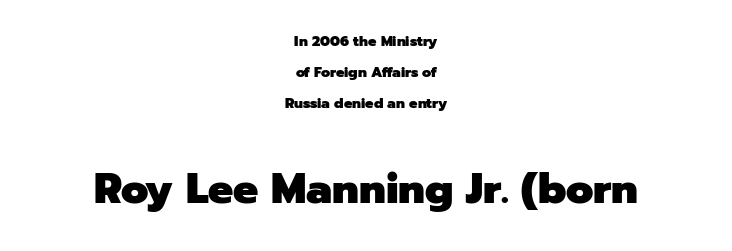
Small over large — that's the arrangement of the two blocks here. Horizontally, the lines are justified to the midpoint only. Each letter keeps its own natural width here, so spacing adapts to shape. Posture: straight, roman, zero tilt. In terms of letterform style, serifs are entirely absent. The strokes are fattened all the way to bold.
